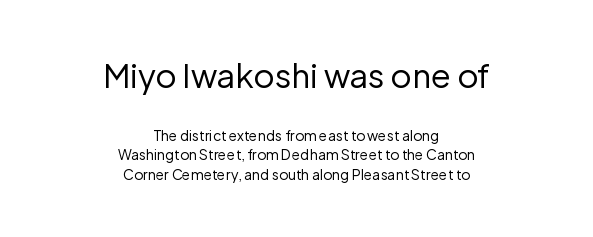
The image shows 33 px regular-weight sans-serif type, upright; set centered, normal line spacing (1.4x), normal letter spacing, not underlined; the first (top) block is 2.36x larger; low stroke contrast and a medium x-height.
